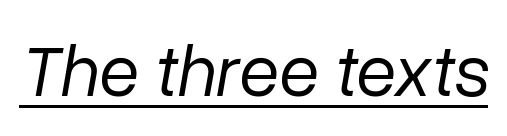
Q: Is the text bold? A: No.
Q: Is the text italic (slanted)? A: Yes, it leans right by about 10 degrees.
Q: Is the text underlined? A: Yes.
Q: Is the spacing between letters normal or unusually wide? A: Normal.
Q: Width (condensed, normal, or wide)? A: Normal.
Q: Stroke contrast? A: Low.
Q: x-height? A: Medium.
Q: Monospaced? A: No.
